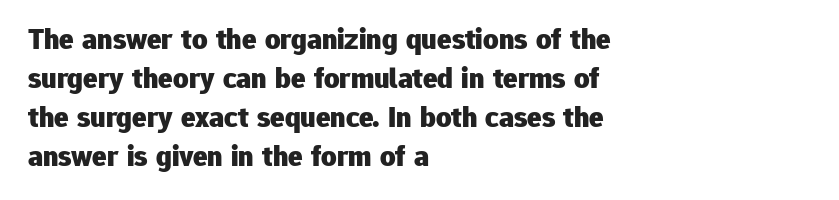
Q: Is the text bold? A: Yes.
Q: Is the text italic (slanted)? A: No, it is upright.
Q: Is the typeface a serif or a sans-serif typeface? A: Sans-serif.
Q: Is the text underlined? A: No.
Q: How is the paragraph aligned? A: Left-aligned.
Q: Is the spacing between letters normal or unusually wide? A: Normal.
Q: Is the spacing between lines tight, normal or loose? A: Normal.
Q: Width (condensed, normal, or wide)? A: Normal.
Q: Stroke contrast? A: Low.
Q: x-height? A: Medium.
Q: Monospaced? A: No.
